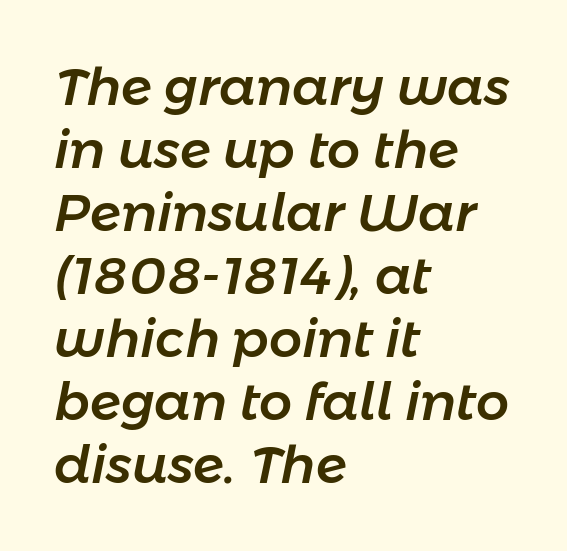
Is this a fixed-width face? No — the glyphs have proportional, varying widths. Plain, unruled lines of type. These lines keep a tight, regular rhythm from letter to letter. The lines are quadded left. It's the slanting kind of type.
